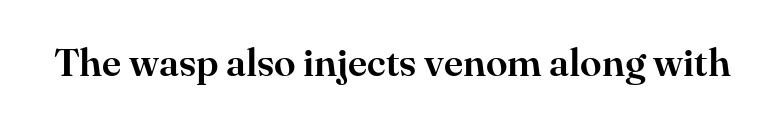
Q: Is the text italic (slanted)? A: No, it is upright.
Q: Is the typeface a serif or a sans-serif typeface? A: Serif.
Q: Is the text underlined? A: No.
Q: Is the spacing between letters normal or unusually wide? A: Normal.
Q: Width (condensed, normal, or wide)? A: Normal.
Q: Stroke contrast? A: High.
Q: x-height? A: Small.
Q: Monospaced? A: No.
